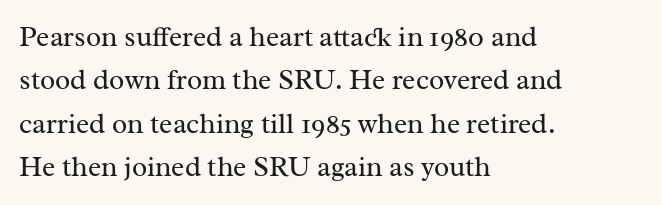
The typography opts for an upright posture over an oblique one. The string is rendered with underlining switched off. The designer left line spacing at the default. The lines are quadded left. You could not count columns in this text — the font is proportionally spaced.
